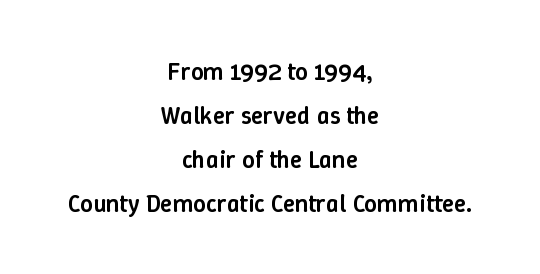
Set as a demibold, roughly 600 on the weight scale. Compared with typical body copy, the letter spacing here is the same. This rendering uses center alignment, leaving both contours irregular but symmetric. Underline: absent. Vertical strokes here are truly vertical.
